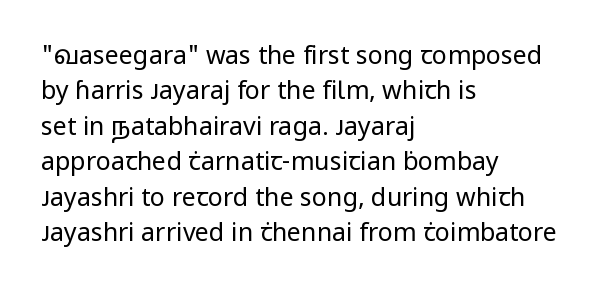
Plain, unruled lines of type. Is the type heavy? It reads as light-to-regular instead. Interline gaps are of average width in this sample. In terms of posture, this sample is upright. These lines are set flush left with a ragged right edge. Nothing unusual about the tracking: characters are spaced as the font intends.
